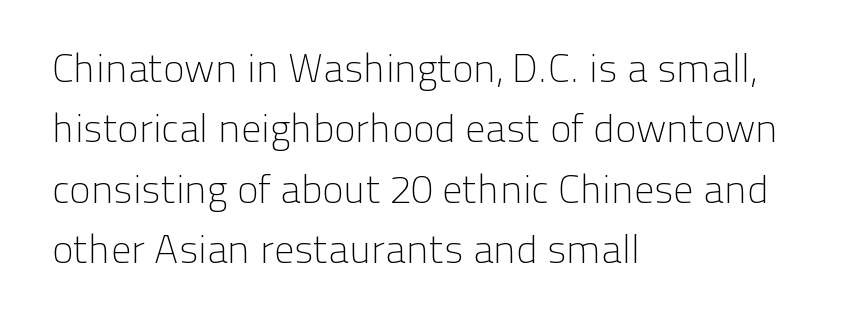
{"serif": "no", "italic": "no", "bold": "no", "weight": "light", "width": "normal", "stroke_contrast": "low", "x_height": "medium", "monospaced": "no", "underline": "no", "align": "left", "line_spacing": "normal", "line_spacing_ratio": 1.51, "letter_spacing": "normal", "letter_spacing_em": 0.0, "glyph_px": 40}
